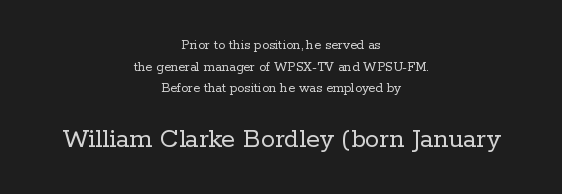
The image shows 28 px regular-weight serif type, upright; set centered, normal line spacing (1.54x), normal letter spacing, not underlined; the second (bottom) block is 2.0x larger; low stroke contrast and a medium x-height.
